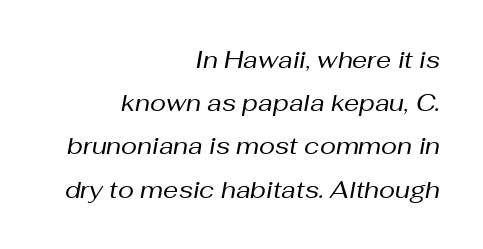
{"italic": "yes", "lean": "right", "slant_degrees": 10, "bold": "no", "underline": "no", "align": "right", "line_spacing_ratio": 1.8, "letter_spacing": "normal", "letter_spacing_em": 0.0, "glyph_px": 24}
